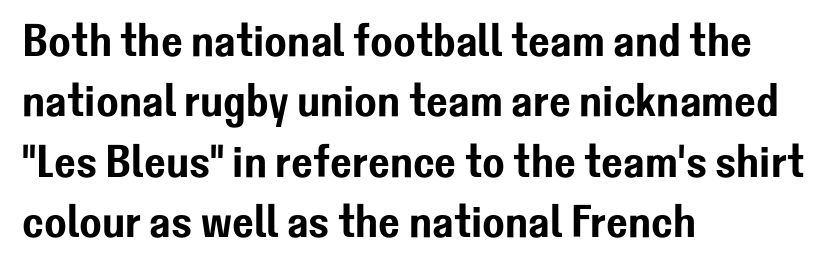
Quick note: underline off. One glance says typical: line gaps are just what's usual. Is the letter spacing exaggerated? No — it looks like the ordinary default. Which margin do the lines hug? The left one — the right edge is uneven. Every character sits straight up, as roman type does.
